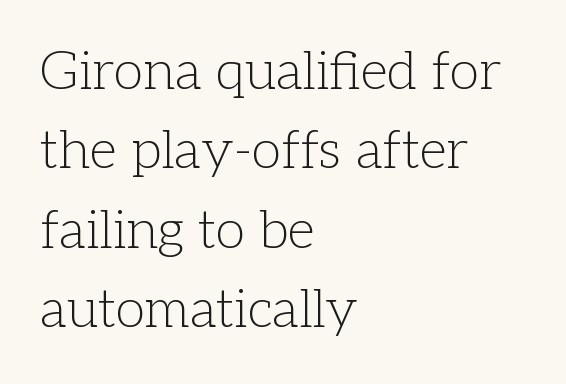
The image shows 54 px light serif type, upright; set left-aligned, normal line spacing (1.47x), normal letter spacing, not underlined; low stroke contrast and a medium x-height.
